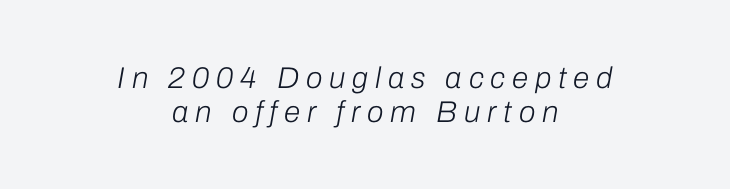
Q: Is the text bold? A: No.
Q: Is the text italic (slanted)? A: Yes, it leans right by about 10 degrees.
Q: Is the text underlined? A: No.
Q: How is the paragraph aligned? A: Centered.
Q: Is the spacing between letters normal or unusually wide? A: Unusually wide.
Q: Is the spacing between lines tight, normal or loose? A: Tight.
Q: Width (condensed, normal, or wide)? A: Normal.
Q: Stroke contrast? A: Low.
Q: x-height? A: Medium.
Q: Monospaced? A: No.
